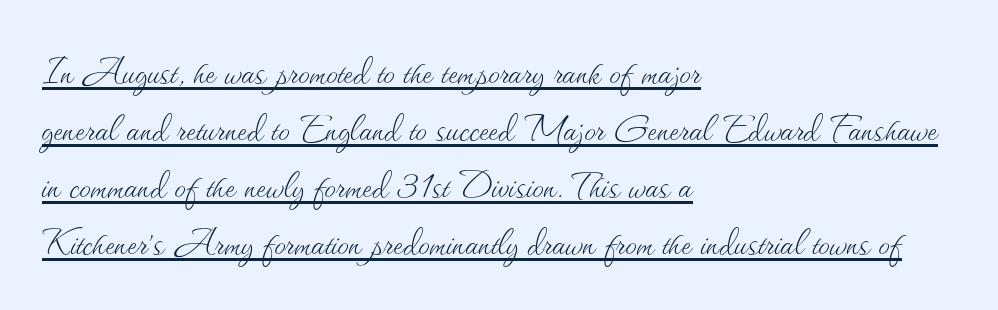
Does a line run under the words? Yes, clearly. Note the varied advance widths — an 'i' is clearly narrower than an 'm'. The paragraph has a hard left edge and a soft right edge. Stem width sits at or under what a default text font uses.
